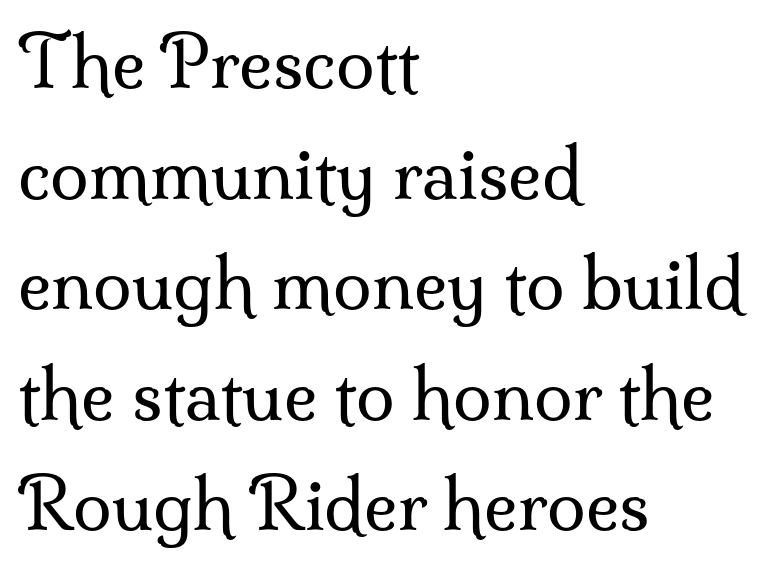
The image shows 70 px regular-weight serif type, upright; set left-aligned, normal line spacing (1.58x), normal letter spacing, not underlined; medium stroke contrast and a small x-height.
